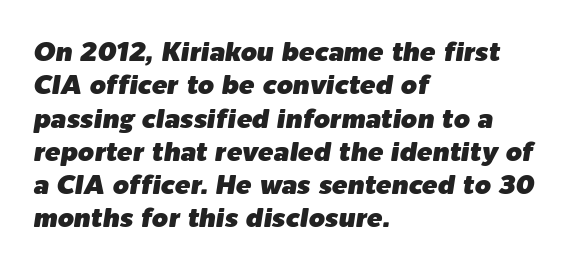
Summary of vertical rhythm: regular, with standard interline spacing. The paragraph shown leans on its left margin. Glyph-to-glyph distance matches everyday printed text. Words float on clear page, feet unadorned.
